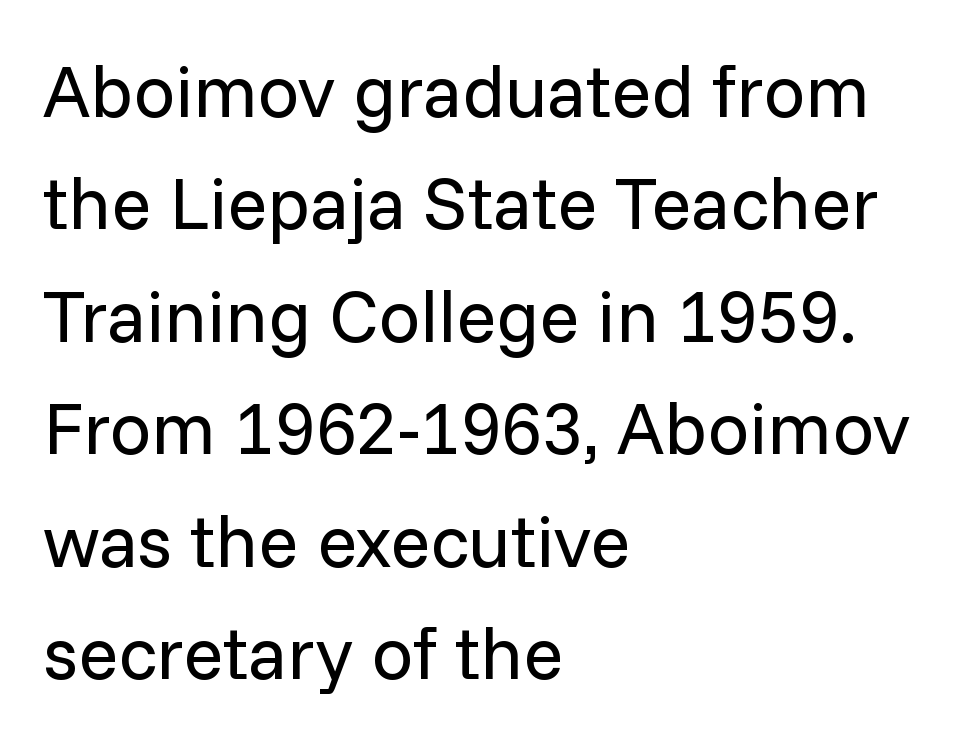
{"serif": "no", "italic": "no", "bold": "no", "weight": "regular", "width": "normal", "stroke_contrast": "low", "x_height": "medium", "monospaced": "no", "underline": "no", "align": "left", "line_spacing": "normal", "line_spacing_ratio": 1.52, "letter_spacing": "normal", "letter_spacing_em": 0.0, "glyph_px": 74}
